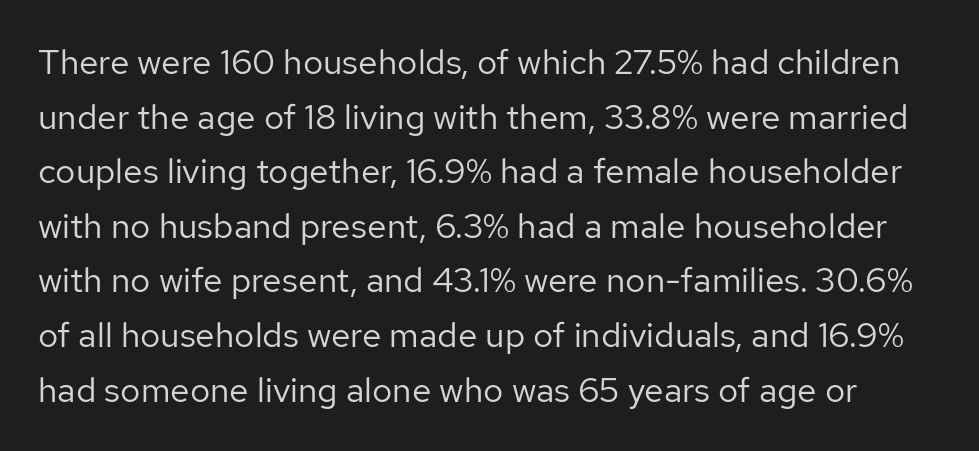
Q: Is the text bold? A: No.
Q: Is the text italic (slanted)? A: No, it is upright.
Q: Is the typeface a serif or a sans-serif typeface? A: Sans-serif.
Q: Is the text underlined? A: No.
Q: Is the spacing between letters normal or unusually wide? A: Normal.
Q: Is the spacing between lines tight, normal or loose? A: Normal.
Q: Width (condensed, normal, or wide)? A: Normal.
Q: Stroke contrast? A: Low.
Q: x-height? A: Medium.
Q: Monospaced? A: No.
